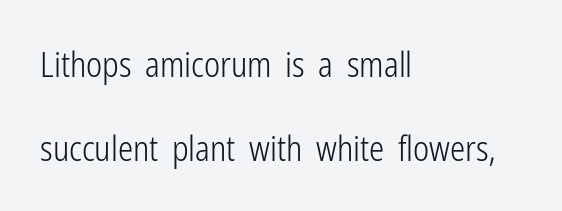
The image shows 34 px light, condensed sans-serif type, upright; set left-aligned, loose line spacing (2.47x), normal letter spacing, not underlined; low stroke contrast and a medium x-height.
